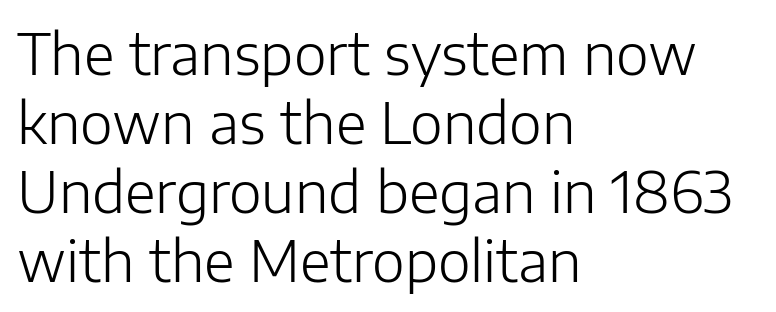
Q: Is the text bold? A: No.
Q: Is the text italic (slanted)? A: No, it is upright.
Q: Is the typeface a serif or a sans-serif typeface? A: Sans-serif.
Q: Is the text underlined? A: No.
Q: How is the paragraph aligned? A: Left-aligned.
Q: Is the spacing between letters normal or unusually wide? A: Normal.
Q: Width (condensed, normal, or wide)? A: Normal.
Q: Stroke contrast? A: Low.
Q: x-height? A: Medium.
Q: Monospaced? A: No.
